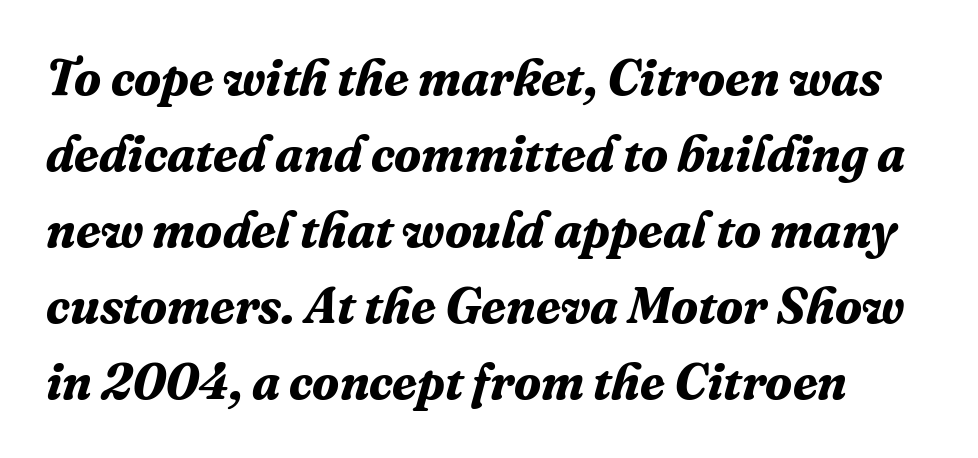
The image shows 50 px bold serif type, italic (leaning right); set normal line spacing (1.52x), normal letter spacing, not underlined; medium stroke contrast and a medium x-height.
